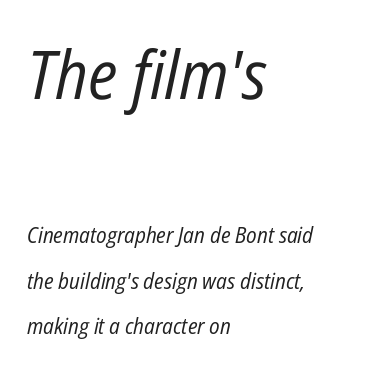
Q: Is the text bold? A: No.
Q: Is the text italic (slanted)? A: Yes, it leans right by about 12 degrees.
Q: Is the text underlined? A: No.
Q: How is the paragraph aligned? A: Left-aligned.
Q: Is the spacing between letters normal or unusually wide? A: Normal.
Q: Is the spacing between lines tight, normal or loose? A: Loose.
Q: Which block of text is set in a larger size, the first (top) or the second (bottom)? A: The first (top) one.
Q: Width (condensed, normal, or wide)? A: Condensed.
Q: Stroke contrast? A: Low.
Q: x-height? A: Medium.
Q: Monospaced? A: No.
